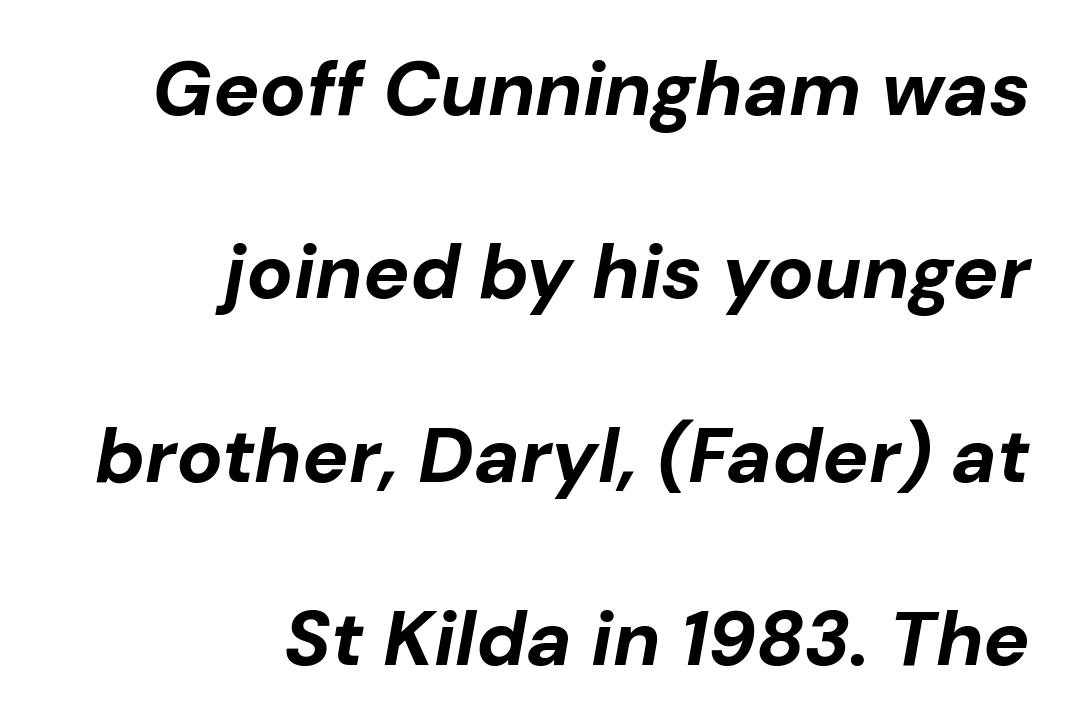
The image shows 77 px bold type, italic (leaning right); set right-aligned, loose line spacing (2.38x), normal letter spacing, not underlined; low stroke contrast and a medium x-height.
